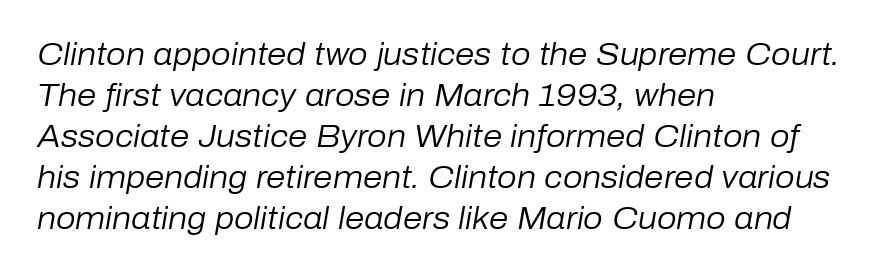
Q: Is the text bold? A: No.
Q: Is the text italic (slanted)? A: Yes, it leans right by about 10 degrees.
Q: Is the text underlined? A: No.
Q: How is the paragraph aligned? A: Left-aligned.
Q: Is the spacing between letters normal or unusually wide? A: Normal.
Q: Is the spacing between lines tight, normal or loose? A: Normal.
Q: Width (condensed, normal, or wide)? A: Normal.
Q: Stroke contrast? A: Low.
Q: x-height? A: Medium.
Q: Monospaced? A: No.
